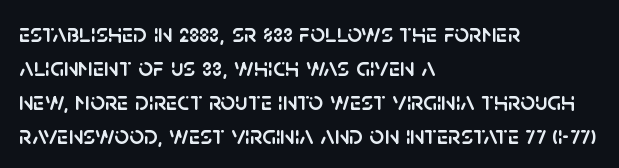
{"italic": "no", "underline": "no", "align": "left", "line_spacing": "normal", "line_spacing_ratio": 1.31, "letter_spacing": "normal", "letter_spacing_em": 0.0, "glyph_px": 26}
